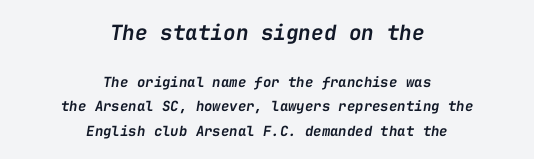
{"italic": "yes", "lean": "right", "slant_degrees": 9, "bold": "semi", "underline": "no", "align": "center", "line_spacing_ratio": 1.75, "letter_spacing": "normal", "letter_spacing_em": 0.0, "larger_block": "first", "size_ratio": 1.5, "glyph_px": 21}
